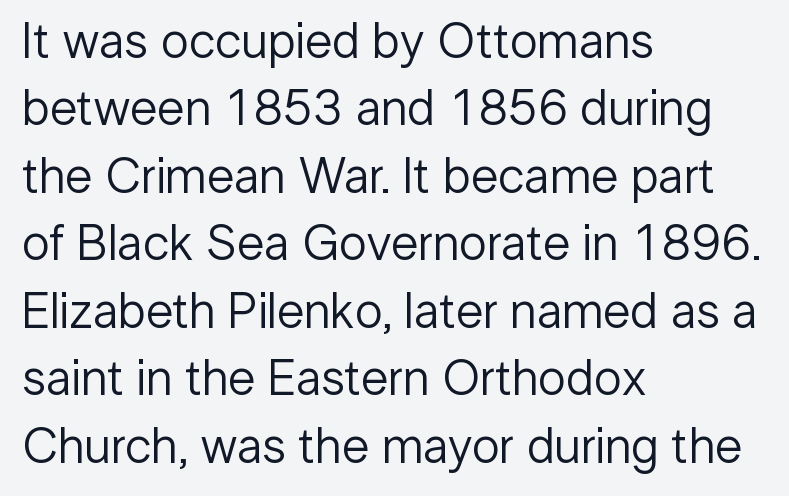
The rendering uses natural spacing where letterforms have individual widths. Heaviness? Minimal to ordinary, like unemphasized prose. Descender tails drop into unmarked territory. Nothing unusual about the tracking: characters are spaced as the font intends.
